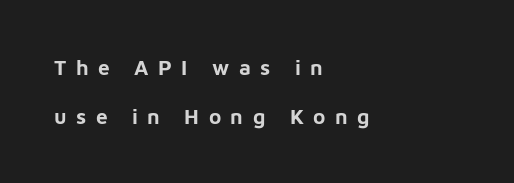
Q: Is the text bold? A: Yes.
Q: Is the text italic (slanted)? A: No, it is upright.
Q: Is the text underlined? A: No.
Q: How is the paragraph aligned? A: Left-aligned.
Q: Is the spacing between letters normal or unusually wide? A: Unusually wide.
Q: Is the spacing between lines tight, normal or loose? A: Loose.
